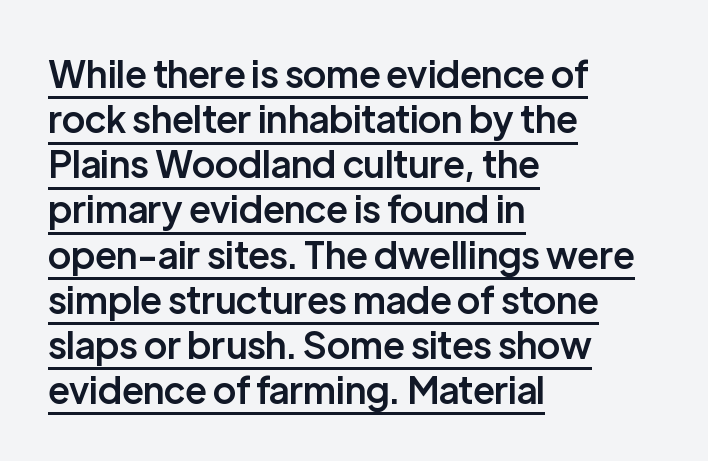
Q: Is the text bold? A: Semi-bold.
Q: Is the text italic (slanted)? A: No, it is upright.
Q: Is the typeface a serif or a sans-serif typeface? A: Sans-serif.
Q: Is the text underlined? A: Yes.
Q: How is the paragraph aligned? A: Left-aligned.
Q: Is the spacing between letters normal or unusually wide? A: Normal.
Q: Width (condensed, normal, or wide)? A: Normal.
Q: Stroke contrast? A: Low.
Q: x-height? A: Medium.
Q: Monospaced? A: No.
